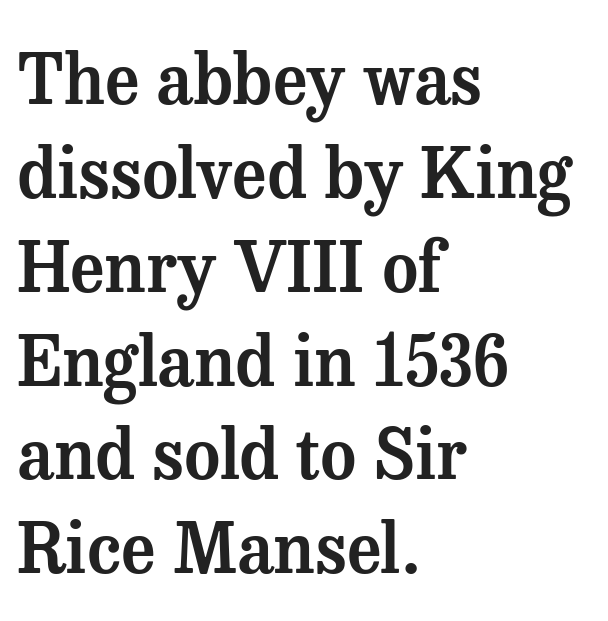
{"serif": "yes", "italic": "no", "width": "normal", "stroke_contrast": "medium", "x_height": "medium", "monospaced": "no", "underline": "no", "align": "left", "line_spacing": "normal", "line_spacing_ratio": 1.36, "letter_spacing": "normal", "letter_spacing_em": 0.0, "glyph_px": 69}
